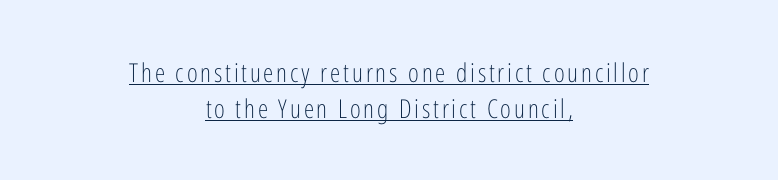
{"italic": "no", "bold": "no", "underline": "yes", "align": "center", "line_spacing": "normal", "line_spacing_ratio": 1.38, "glyph_px": 26}
